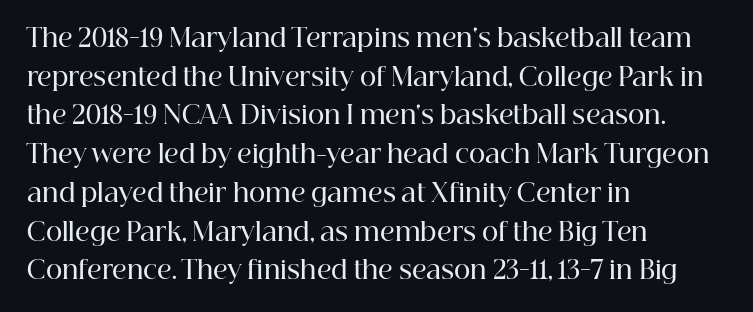
Q: Is the text bold? A: Semi-bold.
Q: Is the text italic (slanted)? A: No, it is upright.
Q: Is the text underlined? A: No.
Q: How is the paragraph aligned? A: Left-aligned.
Q: Is the spacing between letters normal or unusually wide? A: Normal.
Q: Is the spacing between lines tight, normal or loose? A: Normal.
